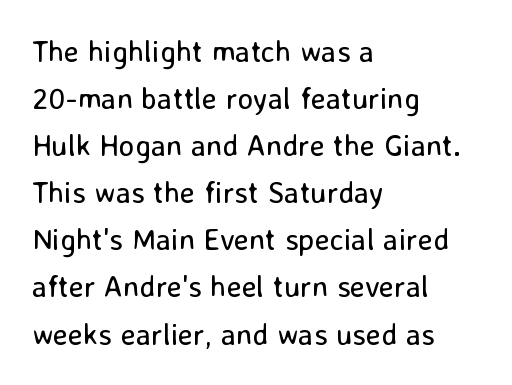
Q: Is the text bold? A: No.
Q: Is the text italic (slanted)? A: No, it is upright.
Q: Is the typeface a serif or a sans-serif typeface? A: Sans-serif.
Q: Is the text underlined? A: No.
Q: How is the paragraph aligned? A: Left-aligned.
Q: Is the spacing between letters normal or unusually wide? A: Normal.
Q: Is the spacing between lines tight, normal or loose? A: Normal.
Q: Width (condensed, normal, or wide)? A: Normal.
Q: Stroke contrast? A: Low.
Q: x-height? A: Medium.
Q: Monospaced? A: No.
